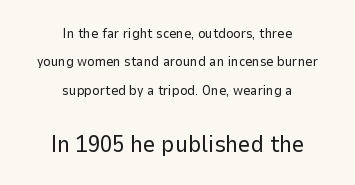
The image shows 24 px text type, upright; set centered, loose line spacing (2.02x), normal letter spacing, not underlined; the second (bottom) block is 1.71x larger.
